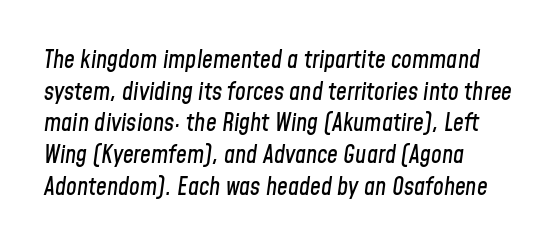
{"italic": "yes", "lean": "right", "slant_degrees": 8, "underline": "no", "align": "left", "line_spacing": "normal", "line_spacing_ratio": 1.32, "letter_spacing": "normal", "letter_spacing_em": 0.0, "glyph_px": 24}
